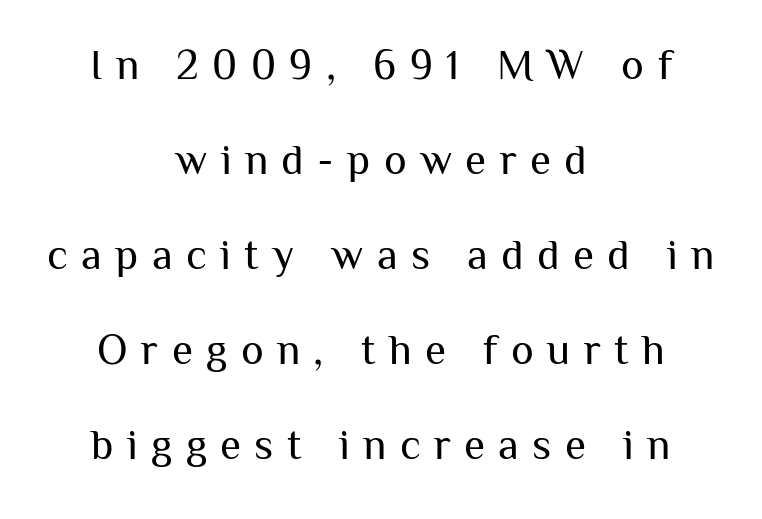
The letterforms stand isolated, each surrounded by extra space. Bare-footed words on every line. Is the stroke heavy? The answer is a plain regular-or-lighter. This sample has the flowing, uneven cadence of proportional lettering.
